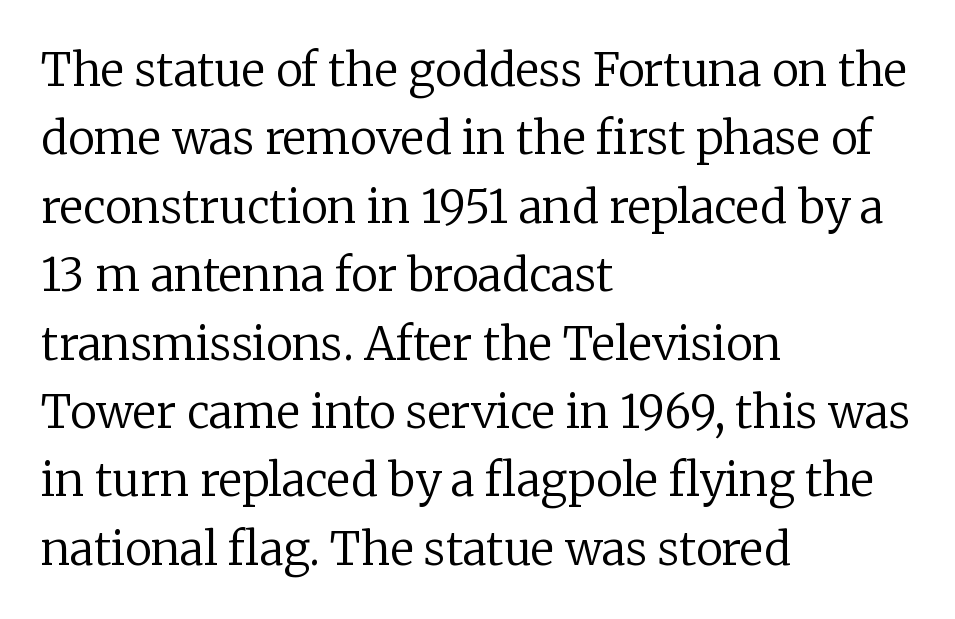
{"serif": "yes", "italic": "no", "bold": "no", "weight": "regular", "width": "normal", "stroke_contrast": "low", "x_height": "medium", "monospaced": "no", "underline": "no", "align": "left", "line_spacing": "normal", "line_spacing_ratio": 1.52, "letter_spacing": "normal", "letter_spacing_em": 0.0, "glyph_px": 45}
